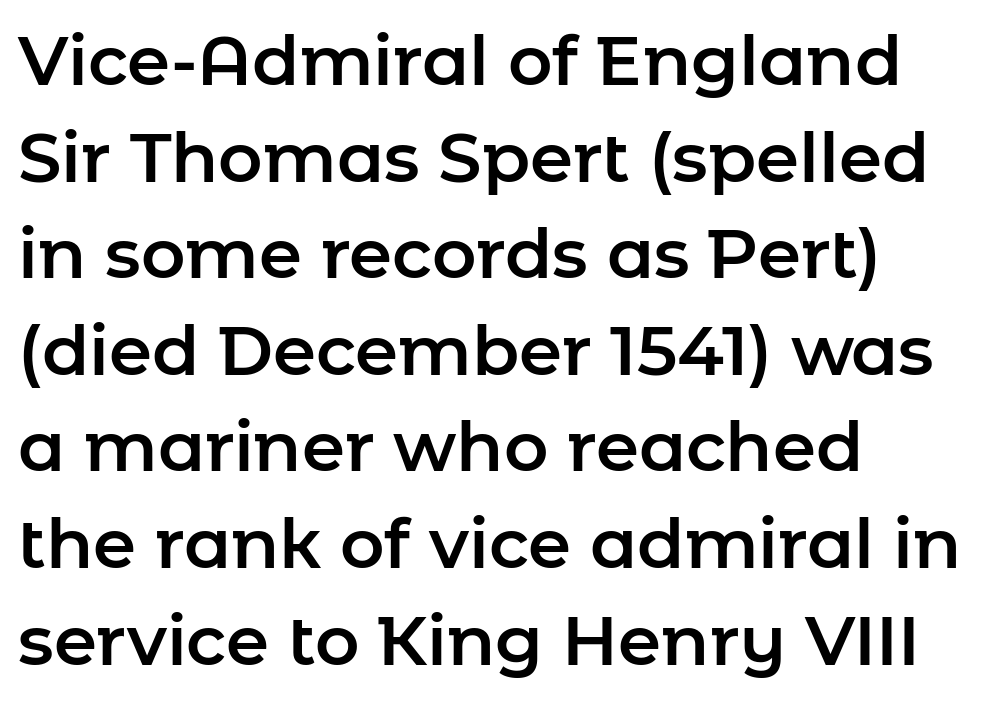
Q: Is the text italic (slanted)? A: No, it is upright.
Q: Is the typeface a serif or a sans-serif typeface? A: Sans-serif.
Q: Is the text underlined? A: No.
Q: How is the paragraph aligned? A: Left-aligned.
Q: Is the spacing between letters normal or unusually wide? A: Normal.
Q: Is the spacing between lines tight, normal or loose? A: Normal.
Q: Width (condensed, normal, or wide)? A: Normal.
Q: Stroke contrast? A: Low.
Q: x-height? A: Medium.
Q: Monospaced? A: No.
